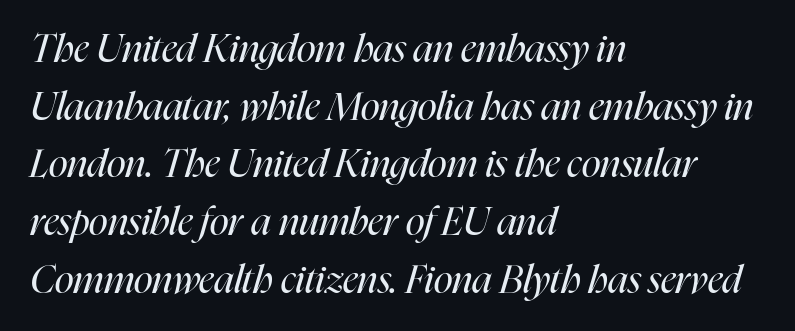
Anything drawn beneath the words? Only blank space. Spacing between characters is what you'd get straight out of the box. The passage shown stacks its lines at a standard gap. Casual observation: everything's shoved over to the left. Observe the lean: these are italic letterforms. Varying glyph widths throughout — classic text-font behaviour.
